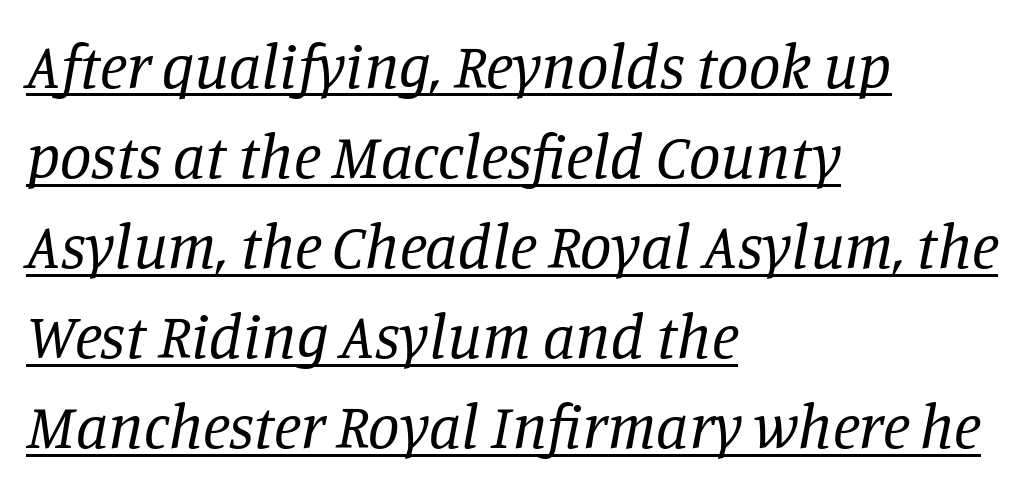
{"serif": "yes", "italic": "yes", "lean": "right", "slant_degrees": 11, "bold": "no", "weight": "regular", "width": "normal", "stroke_contrast": "low", "x_height": "large", "monospaced": "no", "underline": "yes", "align": "left", "line_spacing": "normal", "line_spacing_ratio": 1.43, "letter_spacing": "normal", "letter_spacing_em": 0.0, "glyph_px": 63}
